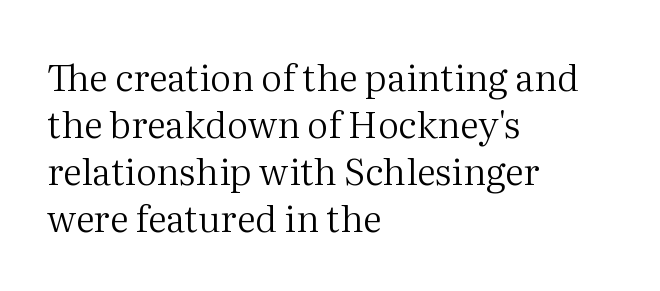
The image shows 37 px regular-weight serif type, upright; set left-aligned, normal line spacing (1.27x), normal letter spacing, not underlined; medium stroke contrast and a medium x-height.
